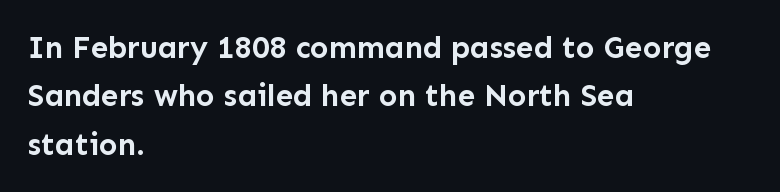
{"serif": "no", "italic": "no", "bold": "yes", "weight": "semibold", "width": "normal", "stroke_contrast": "low", "x_height": "medium", "monospaced": "no", "underline": "no", "align": "left", "line_spacing": "normal", "line_spacing_ratio": 1.56, "letter_spacing": "normal", "letter_spacing_em": 0.0, "glyph_px": 31}
